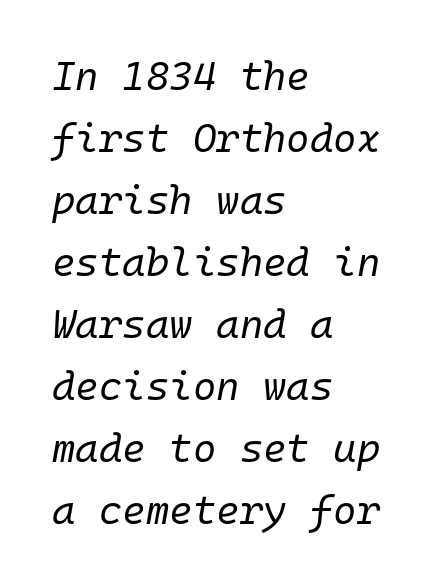
Which margin do the lines hug? The left one — the right edge is uneven. These lines are rendered in a fixed-pitch font. Evenly set lines give the paragraph a standard silhouette. Style check: oblique. Stroke mass is kept to a normal reading level or below.
